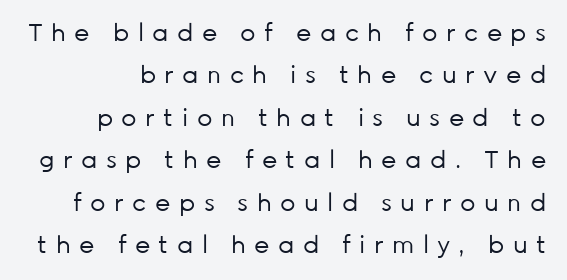
You could only call the tracking loose — the letters float apart. Unbolded letterforms with no extra heft. Honestly, there is no underline to notice here at all. Upright lettering throughout.
